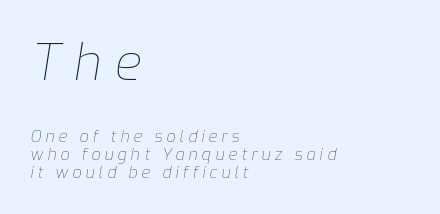
{"italic": "yes", "lean": "right", "slant_degrees": 9, "bold": "no", "weight": "thin", "width": "normal", "stroke_contrast": "low", "x_height": "medium", "monospaced": "no", "underline": "no", "align": "left", "line_spacing": "tight", "line_spacing_ratio": 1.13, "letter_spacing": "wide", "letter_spacing_em": 0.26, "larger_block": "first", "size_ratio": 3.06, "glyph_px": 49}
